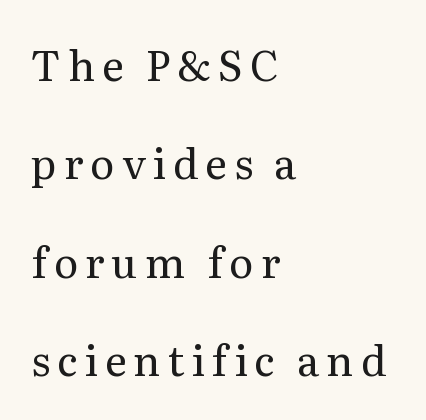
{"serif": "yes", "italic": "no", "bold": "no", "weight": "regular", "width": "normal", "stroke_contrast": "medium", "x_height": "medium", "monospaced": "no", "underline": "no", "align": "left", "line_spacing": "loose", "line_spacing_ratio": 2.34, "glyph_px": 42}
